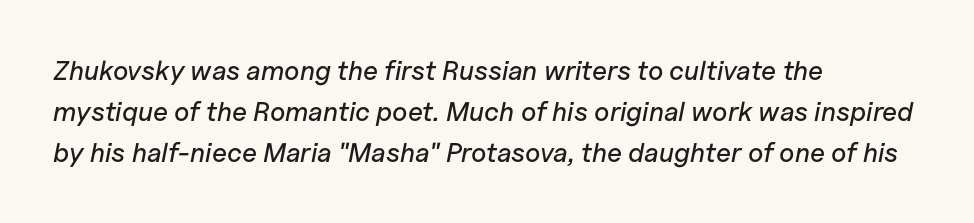
{"italic": "yes", "lean": "right", "slant_degrees": 11, "underline": "no", "align": "left", "line_spacing": "normal", "line_spacing_ratio": 1.52, "letter_spacing": "normal", "letter_spacing_em": 0.0, "glyph_px": 27}
